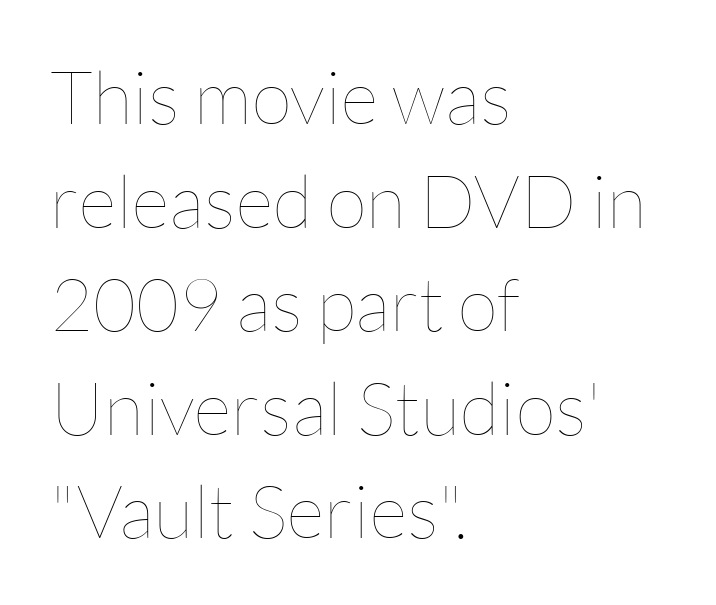
{"italic": "no", "bold": "no", "weight": "thin", "width": "normal", "stroke_contrast": "low", "x_height": "medium", "monospaced": "no", "underline": "no", "align": "left", "line_spacing": "normal", "line_spacing_ratio": 1.4, "letter_spacing": "normal", "letter_spacing_em": 0.0, "glyph_px": 74}
